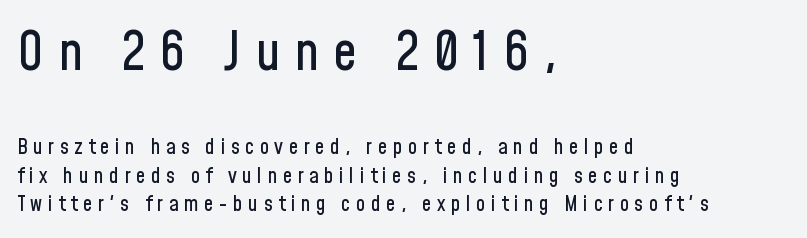
{"serif": "no", "italic": "no", "width": "condensed", "stroke_contrast": "low", "x_height": "medium", "monospaced": "no", "underline": "no", "align": "left", "line_spacing": "normal", "line_spacing_ratio": 1.38, "letter_spacing": "wide", "letter_spacing_em": 0.26, "larger_block": "first", "size_ratio": 2.52, "glyph_px": 53}
